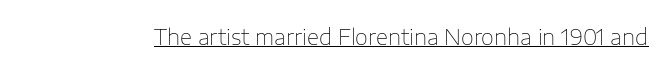
{"italic": "no", "bold": "no", "underline": "yes", "letter_spacing": "normal", "letter_spacing_em": 0.0, "glyph_px": 21}
